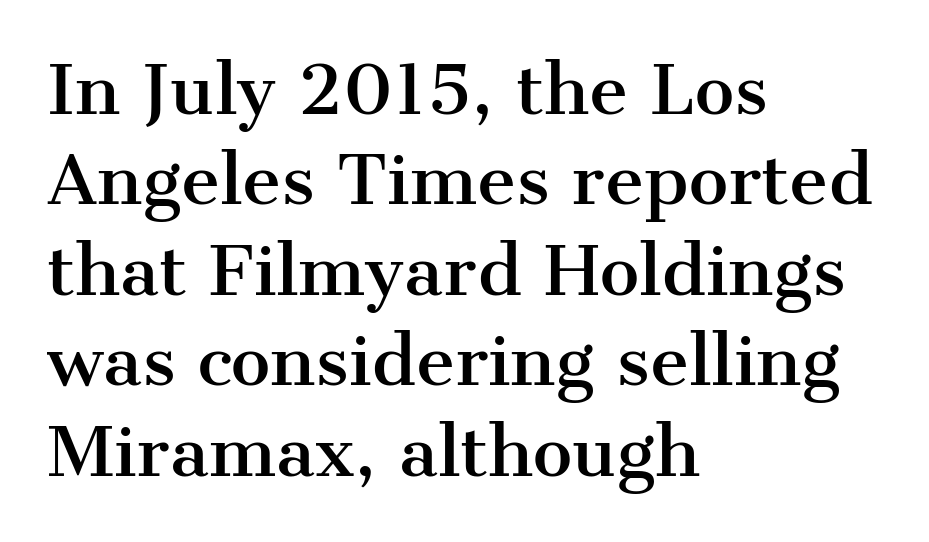
The rendering uses natural spacing where letterforms have individual widths. Posture: upright roman. The passage shown is typeset with a serif family. Tracking value appears to be zero — textbook default spacing.
